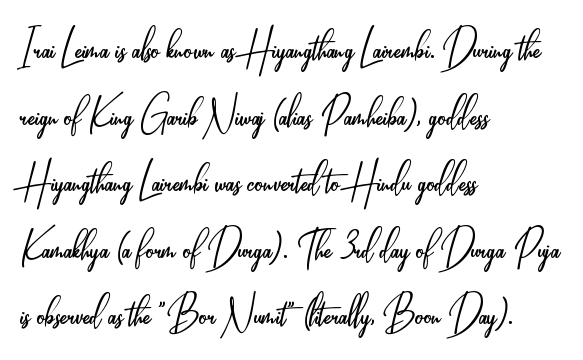
Q: Is the text bold? A: No.
Q: Is the text italic (slanted)? A: Yes.
Q: Is the typeface a serif or a sans-serif typeface? A: Sans-serif.
Q: Is the text underlined? A: No.
Q: How is the paragraph aligned? A: Left-aligned.
Q: Is the spacing between letters normal or unusually wide? A: Normal.
Q: Is the spacing between lines tight, normal or loose? A: Normal.
Q: Width (condensed, normal, or wide)? A: Condensed.
Q: Stroke contrast? A: Low.
Q: x-height? A: Small.
Q: Monospaced? A: No.
